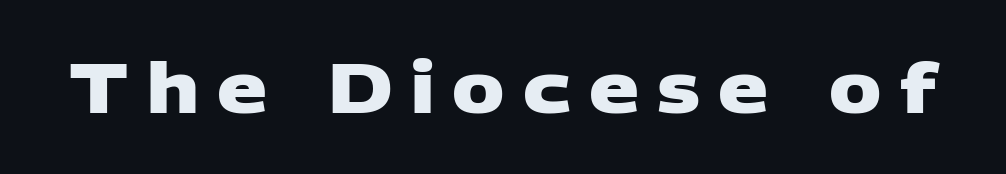
In terms of letterspacing, this is a distinctly airy, spread setting. Bold? Absolutely — the strokes are thick and heavy. Honestly, there is no underline to notice here at all. The glyphs in this specimen are sans serif. These lines are rendered in a variable-pitch font.
